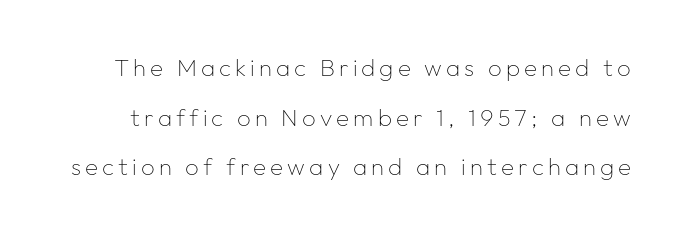
{"italic": "no", "bold": "no", "underline": "no", "line_spacing": "loose", "line_spacing_ratio": 2.07, "glyph_px": 24}
